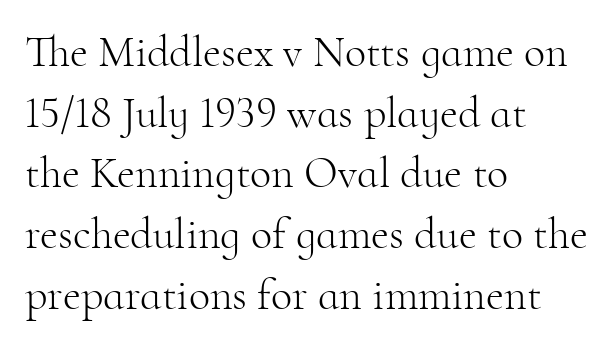
Q: Is the text bold? A: No.
Q: Is the text italic (slanted)? A: No, it is upright.
Q: Is the typeface a serif or a sans-serif typeface? A: Serif.
Q: Is the text underlined? A: No.
Q: How is the paragraph aligned? A: Left-aligned.
Q: Is the spacing between letters normal or unusually wide? A: Normal.
Q: Is the spacing between lines tight, normal or loose? A: Normal.
Q: Width (condensed, normal, or wide)? A: Normal.
Q: Stroke contrast? A: High.
Q: x-height? A: Small.
Q: Monospaced? A: No.
